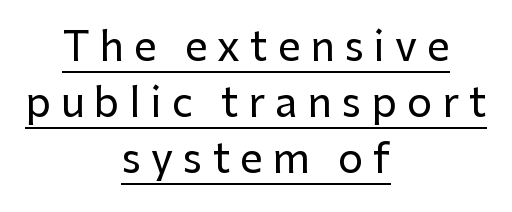
The image shows 40 px sans-serif type, upright; set centered, normal line spacing (1.4x), unusually wide letter spacing (+0.25 em), underlined; low stroke contrast and a medium x-height.
